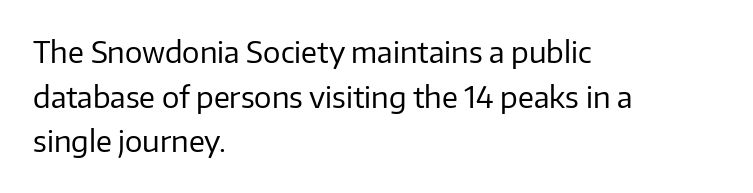
You could not count columns in this text — the font is proportionally spaced. The space directly below the letters is spotless. Compared with a centered layout, this one pins lines to the left instead. The font family rendered here belongs to the sans-serif group.
